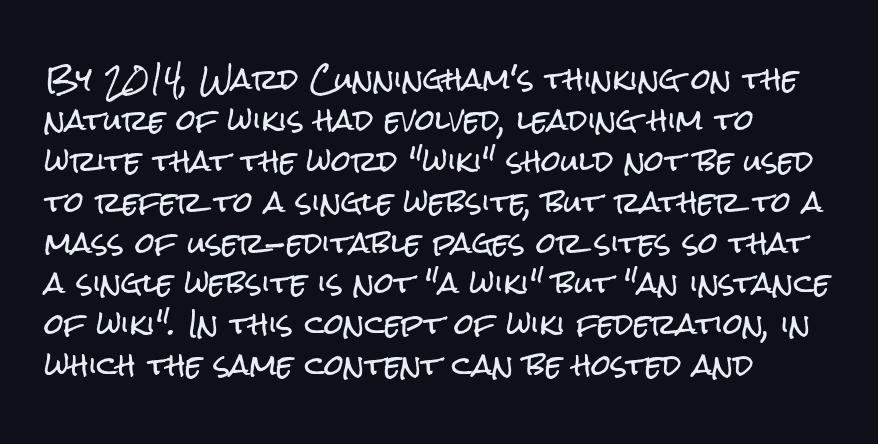
Short note: letters normally spaced. Notice how the stems are strictly vertical — no italics here. Alignment: flush left. Quick note: underline off. A typesetter would call this proportional, since set widths differ per character. A sans-serif font was chosen for this passage.
